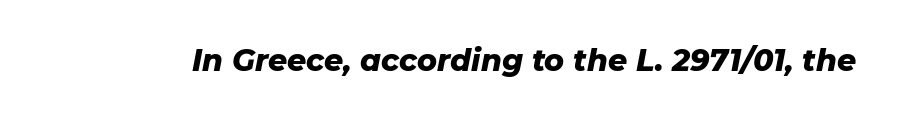
{"italic": "yes", "lean": "right", "slant_degrees": 11, "bold": "yes", "weight": "heavy", "width": "normal", "stroke_contrast": "low", "x_height": "medium", "monospaced": "no", "underline": "no", "letter_spacing": "normal", "letter_spacing_em": 0.0, "glyph_px": 30}
